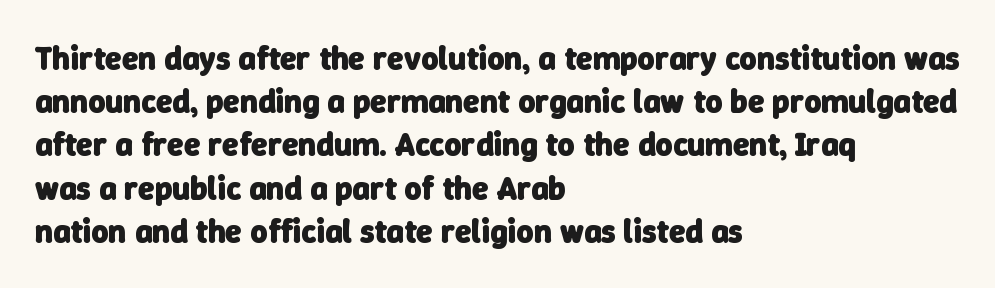
Tracking value appears to be zero — textbook default spacing. The passage shown is typed in a proportional face where columns would drift. This rendering employs a face without finishing strokes, i.e., a sans-serif. This sample keeps an unexceptional amount of space between lines. The text block is weighted toward the left margin, trailing off unevenly rightward.
